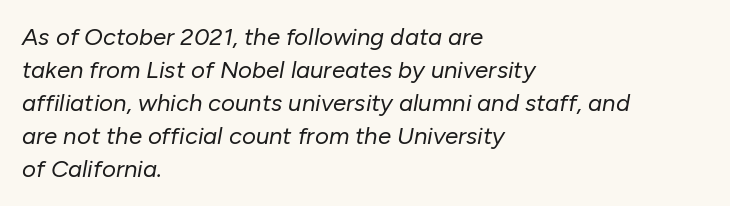
Q: Is the text bold? A: No.
Q: Is the text italic (slanted)? A: Yes, it leans right by about 10 degrees.
Q: Is the text underlined? A: No.
Q: How is the paragraph aligned? A: Left-aligned.
Q: Is the spacing between letters normal or unusually wide? A: Normal.
Q: Is the spacing between lines tight, normal or loose? A: Normal.
